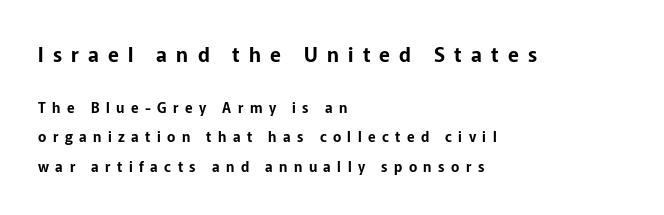
The image shows 20 px text type, upright; set left-aligned, loose line spacing (2.1x), unusually wide letter spacing (+0.46 em), not underlined; the first (top) block is 1.43x larger.
